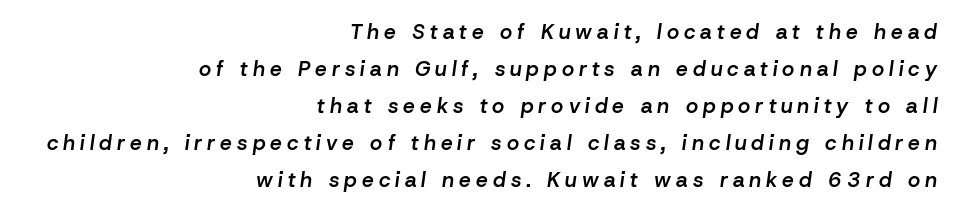
The typesetting leans somewhat heavy: a semibold. Only glyphs here, with clear space below each row. Each line ends at the same right margin while the left side varies. The tracking jumps out immediately: characters are airy and widely separated. Is the type slanted? Yes — the strokes lean at a clear angle.
